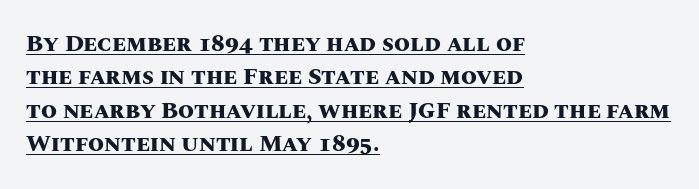
{"italic": "no", "bold": "yes", "underline": "yes", "align": "left", "line_spacing": "normal", "line_spacing_ratio": 1.45, "letter_spacing": "normal", "letter_spacing_em": 0.0, "glyph_px": 23}
